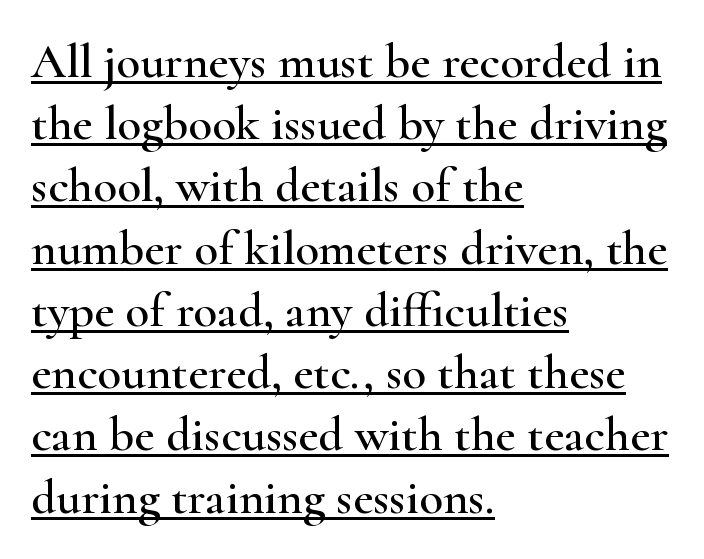
Q: Is the text italic (slanted)? A: No, it is upright.
Q: Is the typeface a serif or a sans-serif typeface? A: Serif.
Q: Is the text underlined? A: Yes.
Q: How is the paragraph aligned? A: Left-aligned.
Q: Is the spacing between letters normal or unusually wide? A: Normal.
Q: Is the spacing between lines tight, normal or loose? A: Normal.
Q: Width (condensed, normal, or wide)? A: Wide.
Q: Stroke contrast? A: High.
Q: x-height? A: Small.
Q: Monospaced? A: No.
